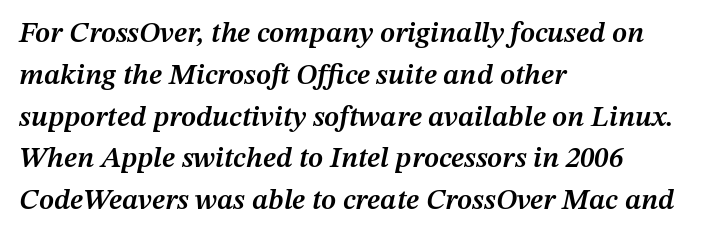
Proportional: the letters do not fall into vertical columns. Spacing between characters is what you'd get straight out of the box. Summary of weight: moderately heavy, a semibold. These lines were composed using italics. This rendering uses left alignment, leaving the right contour irregular.
